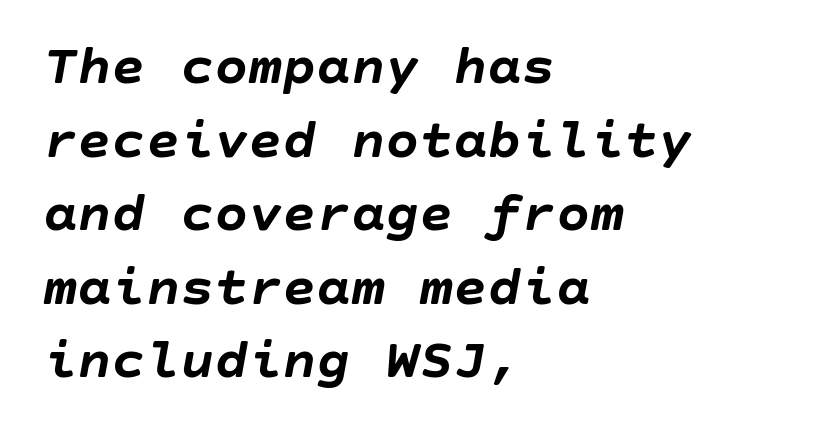
The image shows 57 px semibold type, italic (leaning right); set left-aligned, normal line spacing (1.29x), normal letter spacing, not underlined; low stroke contrast and a large x-height.
